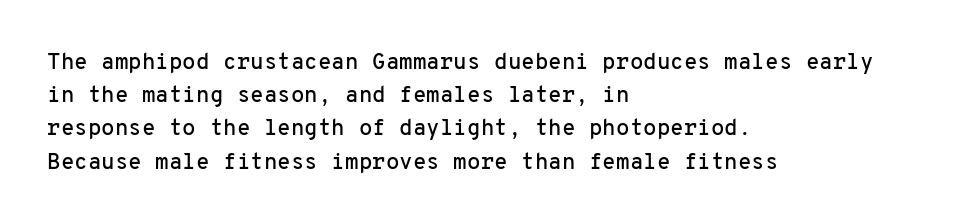
These lines keep a tight, regular rhythm from letter to letter. Vertical spacing — default. No word sits above an underline. The setting favours the left margin, as ordinary paragraphs usually do. The font's upright variant was chosen for this text.
